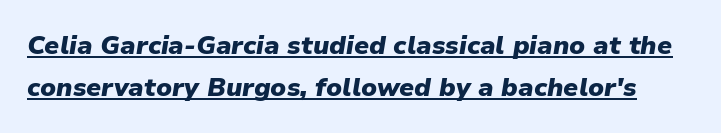
Look at the tracking — it's just the regular setting, nothing added. These characters rest on top of a visible drawn line. The letters are slanted; this is an italic face. Regarding leading, the lines here are spaced in the standard way. A dark, heavy texture on the line: the type is bold.
